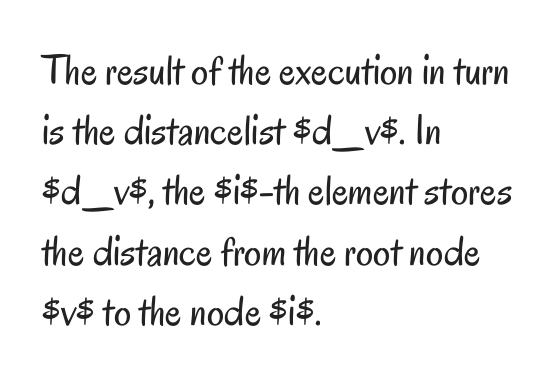
Q: Is the text bold? A: No.
Q: Is the text italic (slanted)? A: No, it is upright.
Q: Is the typeface a serif or a sans-serif typeface? A: Sans-serif.
Q: Is the text underlined? A: No.
Q: How is the paragraph aligned? A: Left-aligned.
Q: Is the spacing between letters normal or unusually wide? A: Normal.
Q: Is the spacing between lines tight, normal or loose? A: Normal.
Q: Width (condensed, normal, or wide)? A: Condensed.
Q: Stroke contrast? A: Low.
Q: x-height? A: Small.
Q: Monospaced? A: No.
